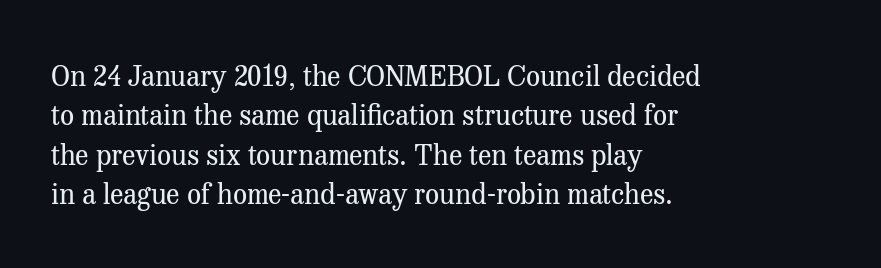
Q: Is the text bold? A: No.
Q: Is the text italic (slanted)? A: No, it is upright.
Q: Is the typeface a serif or a sans-serif typeface? A: Serif.
Q: Is the text underlined? A: No.
Q: How is the paragraph aligned? A: Left-aligned.
Q: Is the spacing between letters normal or unusually wide? A: Normal.
Q: Is the spacing between lines tight, normal or loose? A: Normal.
Q: Width (condensed, normal, or wide)? A: Normal.
Q: Stroke contrast? A: Medium.
Q: x-height? A: Medium.
Q: Monospaced? A: No.
